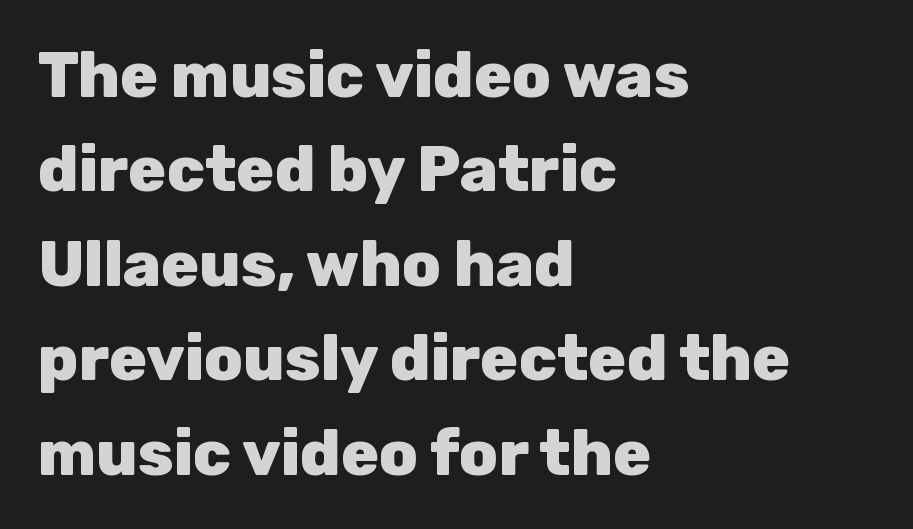
Q: Is the text bold? A: Yes.
Q: Is the text italic (slanted)? A: No, it is upright.
Q: Is the typeface a serif or a sans-serif typeface? A: Sans-serif.
Q: Is the text underlined? A: No.
Q: How is the paragraph aligned? A: Left-aligned.
Q: Is the spacing between letters normal or unusually wide? A: Normal.
Q: Is the spacing between lines tight, normal or loose? A: Normal.
Q: Width (condensed, normal, or wide)? A: Normal.
Q: Stroke contrast? A: Low.
Q: x-height? A: Medium.
Q: Monospaced? A: No.
